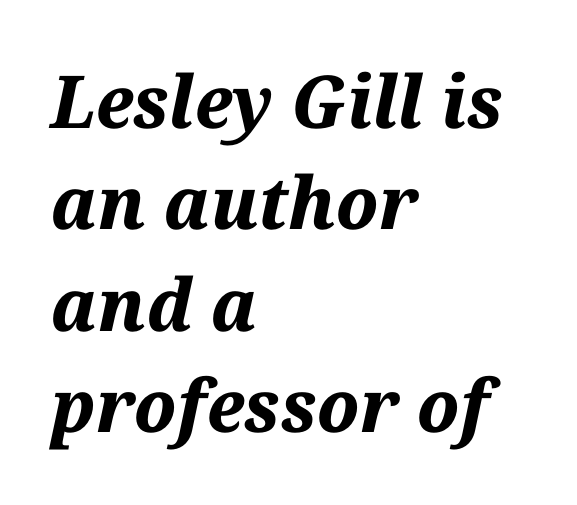
Q: Is the text bold? A: Yes.
Q: Is the text italic (slanted)? A: Yes, it leans right by about 12 degrees.
Q: Is the text underlined? A: No.
Q: How is the paragraph aligned? A: Left-aligned.
Q: Is the spacing between letters normal or unusually wide? A: Normal.
Q: Is the spacing between lines tight, normal or loose? A: Normal.
Q: Width (condensed, normal, or wide)? A: Normal.
Q: Stroke contrast? A: Medium.
Q: x-height? A: Medium.
Q: Monospaced? A: No.
